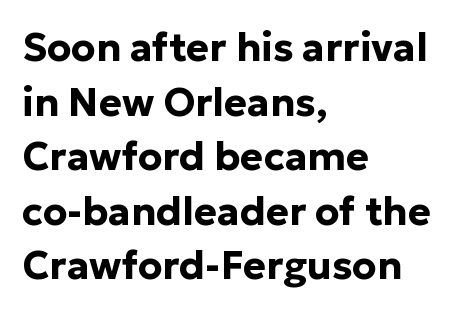
{"serif": "no", "italic": "no", "bold": "yes", "weight": "bold", "width": "normal", "stroke_contrast": "low", "x_height": "medium", "monospaced": "no", "underline": "no", "align": "left", "line_spacing": "normal", "line_spacing_ratio": 1.4, "letter_spacing": "normal", "letter_spacing_em": 0.0, "glyph_px": 39}
